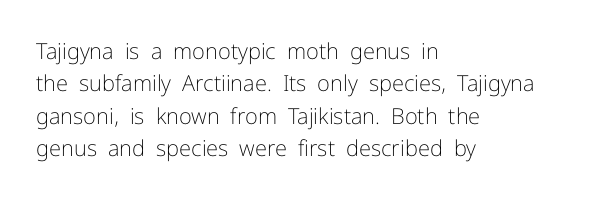
Does extra space separate the letters? No, they use regular spacing. Compared with a typical body face, this is equally light or lighter still. Casual observation: everything's shoved over to the left. This sample keeps an unexceptional amount of space between lines.
